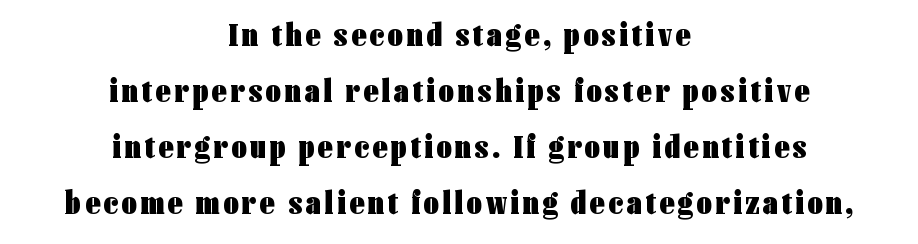
The image shows 33 px heavy, condensed sans-serif type, upright; set centered, normal line spacing (1.7x), not underlined; low stroke contrast and a medium x-height.
